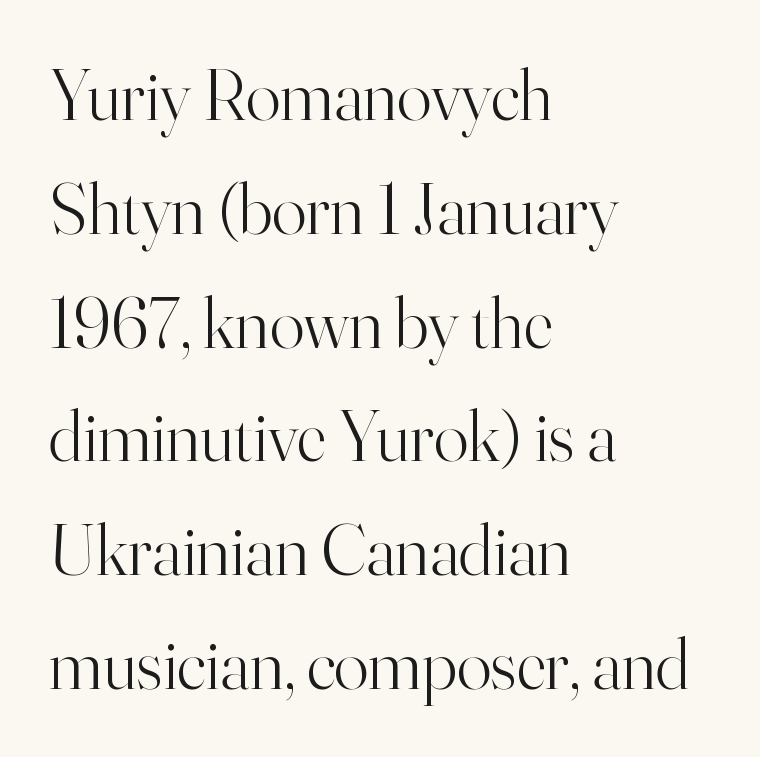
{"serif": "yes", "italic": "no", "bold": "no", "weight": "light", "width": "normal", "stroke_contrast": "high", "x_height": "small", "monospaced": "no", "underline": "no", "align": "left", "line_spacing": "normal", "line_spacing_ratio": 1.58, "letter_spacing": "normal", "letter_spacing_em": 0.0, "glyph_px": 72}
